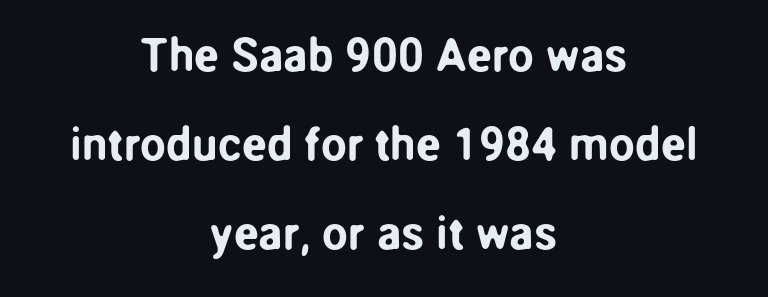
Spacing verdict: proportional, widths tailored to each character. The type family on display is of the sans-serif kind. Reading down the column, the eye jumps a long way to each next line. Typeset on center — no edge is straight. If you drew a line through each stem, it would be perfectly vertical.
